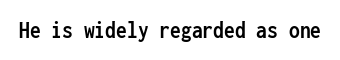
{"italic": "no", "bold": "yes", "underline": "no", "letter_spacing": "normal", "letter_spacing_em": 0.0, "glyph_px": 24}
